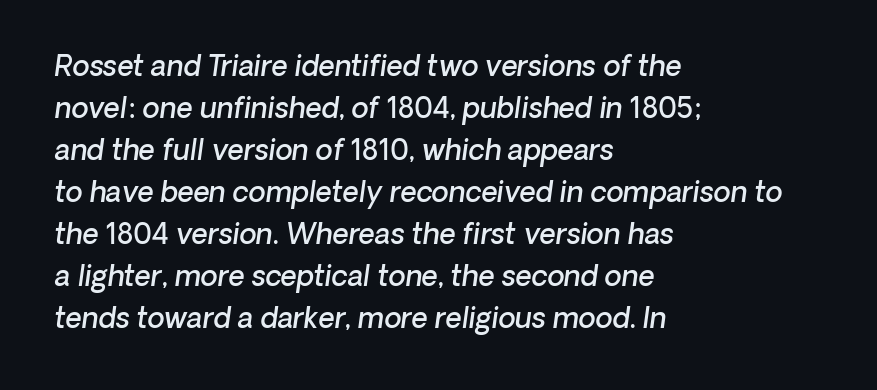
{"italic": "yes", "lean": "right", "slant_degrees": 8, "bold": "semi", "weight": "semibold", "width": "normal", "stroke_contrast": "low", "x_height": "medium", "monospaced": "no", "underline": "no", "align": "left", "line_spacing": "normal", "line_spacing_ratio": 1.5, "letter_spacing": "normal", "letter_spacing_em": 0.0, "glyph_px": 28}
